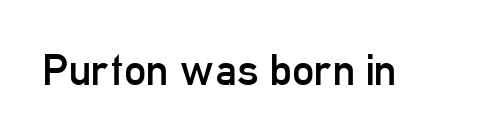
The image shows 44 px regular-weight, condensed sans-serif type, upright; set normal letter spacing, not underlined; low stroke contrast and a medium x-height.
